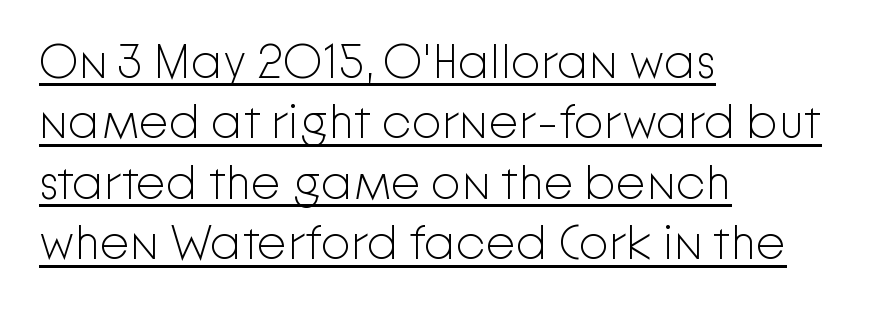
Q: Is the text bold? A: No.
Q: Is the text italic (slanted)? A: No, it is upright.
Q: Is the typeface a serif or a sans-serif typeface? A: Sans-serif.
Q: Is the text underlined? A: Yes.
Q: How is the paragraph aligned? A: Left-aligned.
Q: Is the spacing between letters normal or unusually wide? A: Normal.
Q: Is the spacing between lines tight, normal or loose? A: Normal.
Q: Width (condensed, normal, or wide)? A: Normal.
Q: Stroke contrast? A: Low.
Q: x-height? A: Medium.
Q: Monospaced? A: No.
